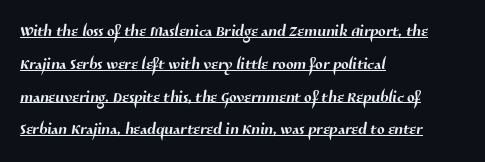
The paragraph has a hard left edge and a soft right edge. A typographer would call this underscored text. Students, observe: this is what conventionally led text looks like. The gaps between neighbouring characters are ordinary and unremarkable.
